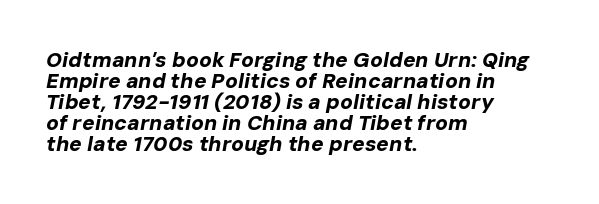
Q: Is the text bold? A: Yes.
Q: Is the text italic (slanted)? A: Yes, it leans right by about 10 degrees.
Q: Is the text underlined? A: No.
Q: How is the paragraph aligned? A: Left-aligned.
Q: Is the spacing between letters normal or unusually wide? A: Normal.
Q: Is the spacing between lines tight, normal or loose? A: Tight.
